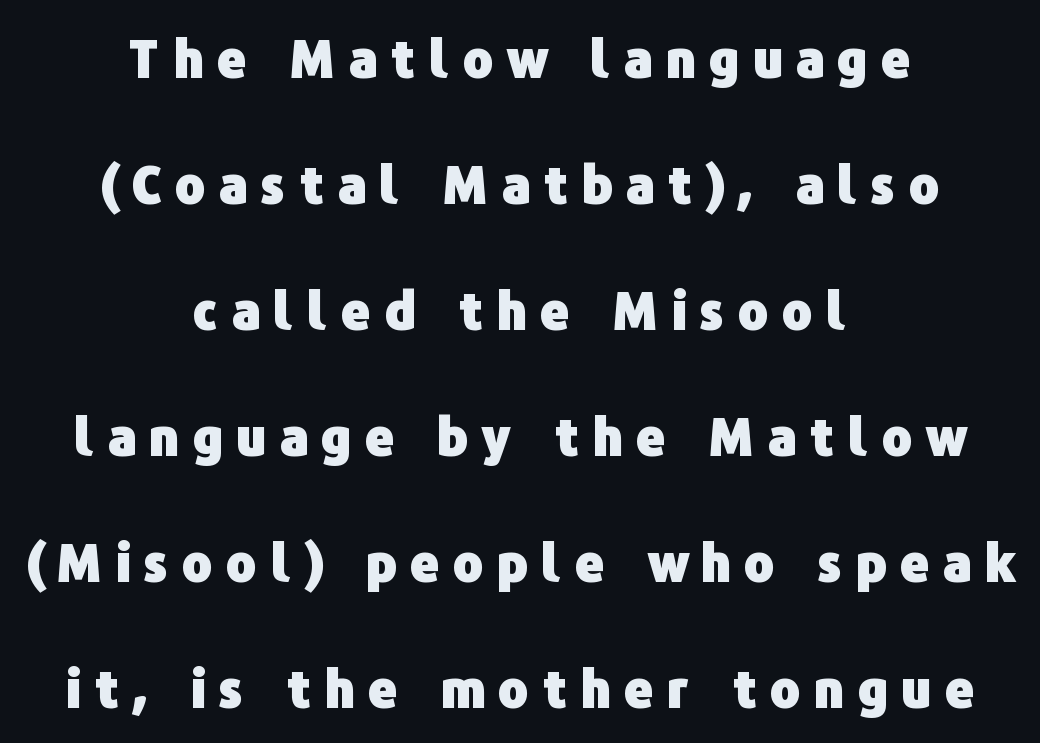
Q: Is the text bold? A: Yes.
Q: Is the text italic (slanted)? A: No, it is upright.
Q: Is the typeface a serif or a sans-serif typeface? A: Sans-serif.
Q: Is the text underlined? A: No.
Q: How is the paragraph aligned? A: Centered.
Q: Is the spacing between letters normal or unusually wide? A: Unusually wide.
Q: Is the spacing between lines tight, normal or loose? A: Loose.
Q: Width (condensed, normal, or wide)? A: Normal.
Q: Stroke contrast? A: Low.
Q: x-height? A: Medium.
Q: Monospaced? A: No.
